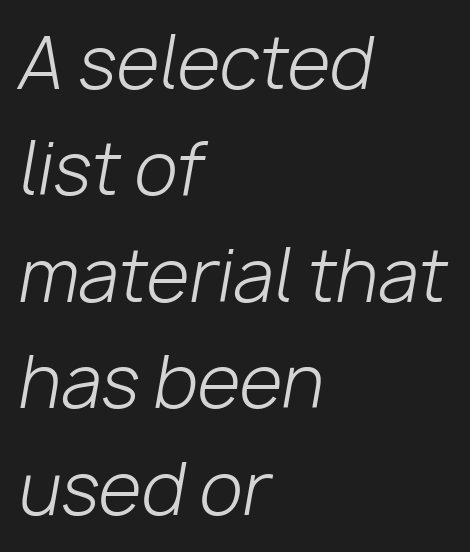
{"italic": "yes", "lean": "right", "slant_degrees": 10, "bold": "no", "weight": "light", "width": "normal", "stroke_contrast": "low", "x_height": "medium", "monospaced": "no", "underline": "no", "align": "left", "line_spacing": "normal", "line_spacing_ratio": 1.52, "letter_spacing": "normal", "letter_spacing_em": 0.0, "glyph_px": 70}
